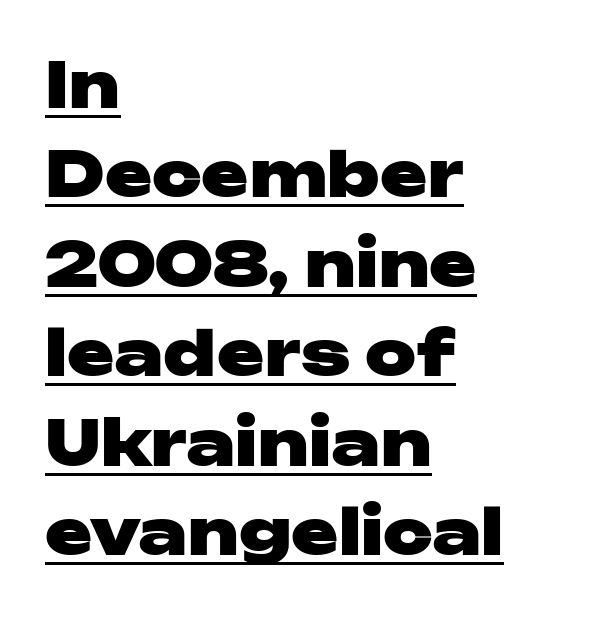
Do the characters align in a grid? No, the font is proportional. This rendering uses left alignment, leaving the right contour irregular. A full-strength bold gives these letters their thick strokes. The passage shown stacks its lines at a standard gap. The type is set solid horizontally, with unmodified tracking. No italicization has been applied; the sample stays upright.
